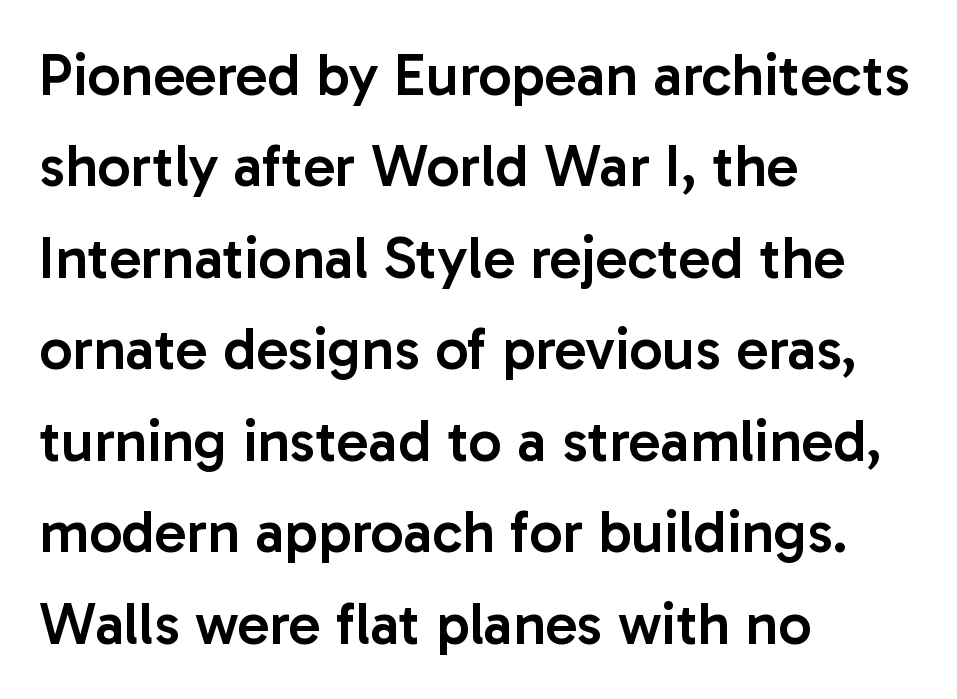
Is the block centered? No — it sits flush against the left margin. The typesetting leans somewhat heavy: a semibold. Clear beneath every line of the passage. The lettering stays uniformly vertical, giving the passage a roman look. The type is set solid horizontally, with unmodified tracking.
